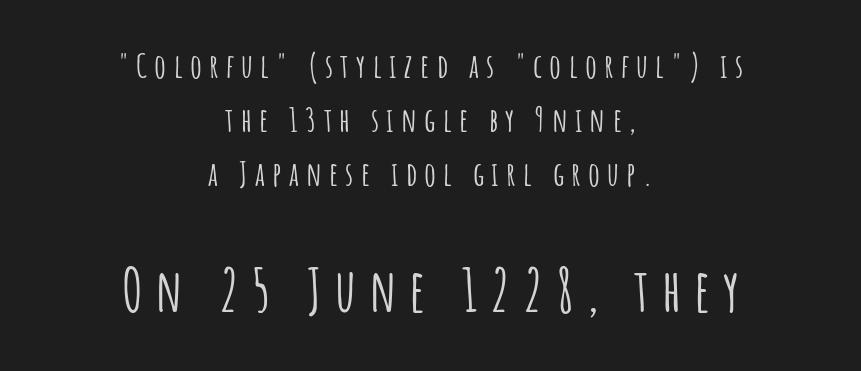
The face used here is proportionally spaced, like ordinary book or web type. You can tell it's not italic because the verticals are truly vertical. The lower block of text is set noticeably larger than the block above it. Interline gaps are of average width in this sample.
